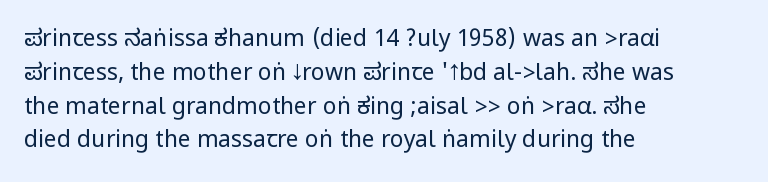
{"italic": "no", "bold": "no", "underline": "no", "align": "left", "line_spacing": "normal", "line_spacing_ratio": 1.47, "letter_spacing": "normal", "letter_spacing_em": 0.0, "glyph_px": 23}
